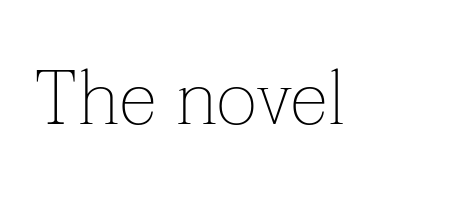
The image shows 77 px thin serif type, upright; set normal letter spacing, not underlined; low stroke contrast and a medium x-height.
